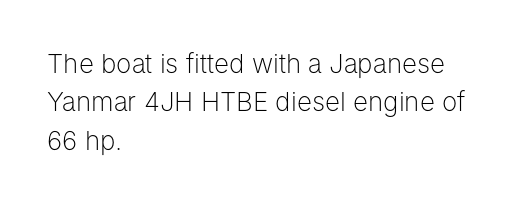
Leftover space on each line is placed entirely after the last word. The font sits on the lighter half of the weight spectrum, regular included. Here the glyphs are tracked normally, forming tight word shapes. Evenly set lines give the paragraph a standard silhouette. The area under the type is left untouched. The letters stand upright; this is a roman face.
